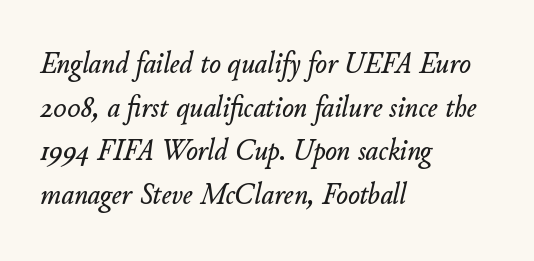
No word sits above an underline. The line texture is even and compact thanks to regular tracking. Looks like regular typesetting: each glyph gets only the width it needs. Tall strokes in this sample are angled rather than plumb.
